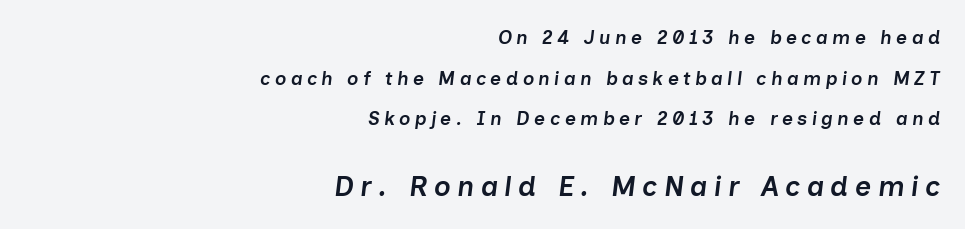
The image shows 28 px semibold type, italic (leaning right); set right-aligned, loose line spacing (2.14x), unusually wide letter spacing (+0.23 em), not underlined; the second (bottom) block is 1.47x larger; low stroke contrast and a medium x-height.
